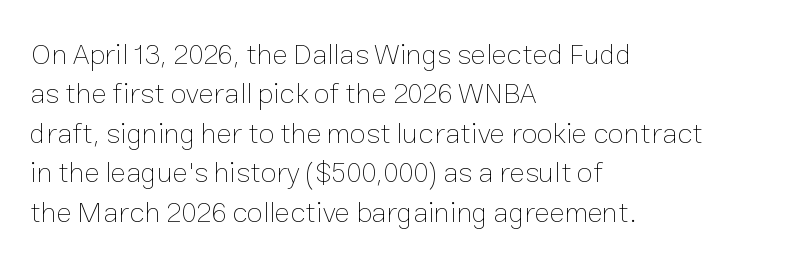
{"italic": "no", "bold": "no", "weight": "thin", "width": "normal", "stroke_contrast": "low", "x_height": "medium", "monospaced": "no", "underline": "no", "align": "left", "line_spacing": "normal", "line_spacing_ratio": 1.36, "letter_spacing": "normal", "letter_spacing_em": 0.0, "glyph_px": 29}
